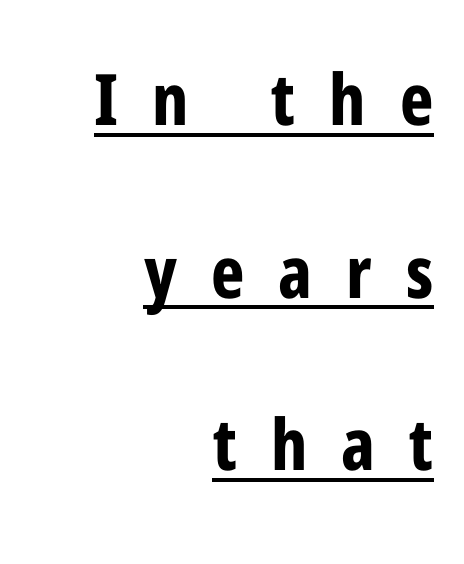
Q: Is the text bold? A: Yes.
Q: Is the text italic (slanted)? A: No, it is upright.
Q: Is the typeface a serif or a sans-serif typeface? A: Sans-serif.
Q: Is the text underlined? A: Yes.
Q: How is the paragraph aligned? A: Right-aligned.
Q: Is the spacing between letters normal or unusually wide? A: Unusually wide.
Q: Is the spacing between lines tight, normal or loose? A: Loose.
Q: Width (condensed, normal, or wide)? A: Condensed.
Q: Stroke contrast? A: Low.
Q: x-height? A: Medium.
Q: Monospaced? A: No.
